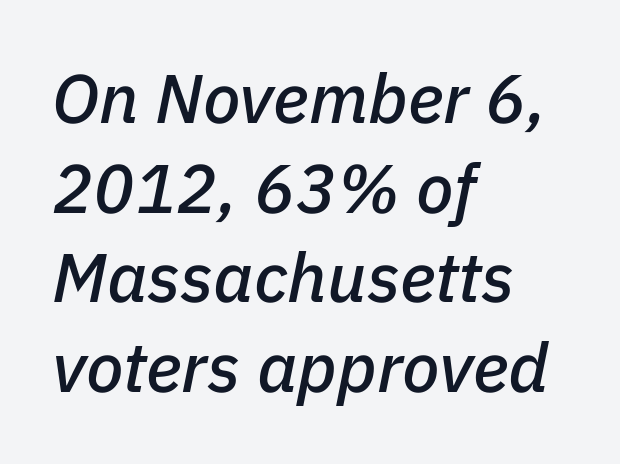
Q: Is the text italic (slanted)? A: Yes, it leans right by about 11 degrees.
Q: Is the text underlined? A: No.
Q: How is the paragraph aligned? A: Left-aligned.
Q: Is the spacing between letters normal or unusually wide? A: Normal.
Q: Is the spacing between lines tight, normal or loose? A: Normal.
Q: Width (condensed, normal, or wide)? A: Normal.
Q: Stroke contrast? A: Low.
Q: x-height? A: Medium.
Q: Monospaced? A: No.
